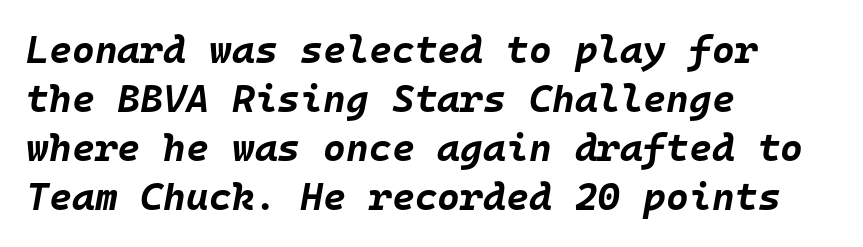
The image shows 39 px bold type, italic (leaning right), monospaced; set left-aligned, normal line spacing (1.26x), normal letter spacing, not underlined; low stroke contrast and a large x-height.
